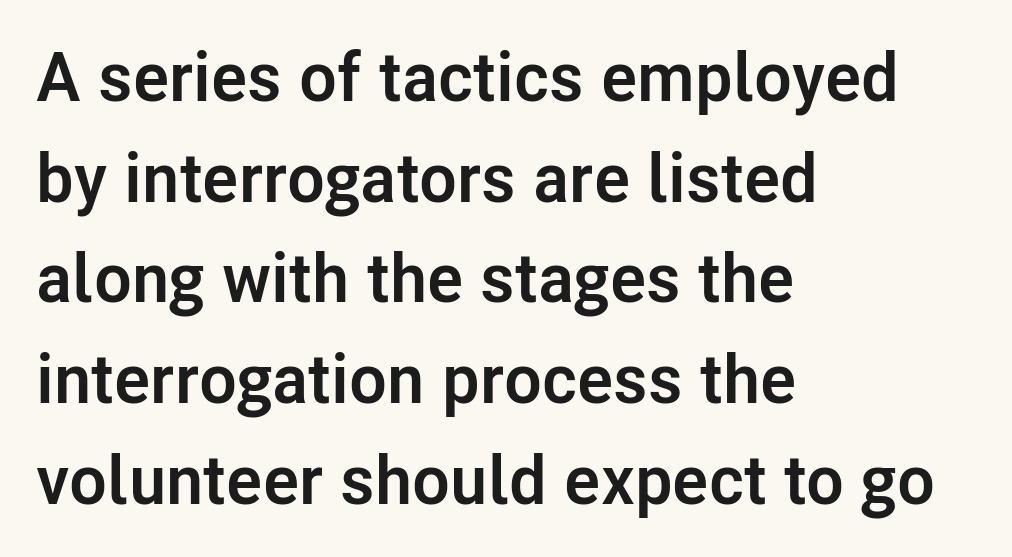
Q: Is the text bold? A: Yes.
Q: Is the text italic (slanted)? A: No, it is upright.
Q: Is the typeface a serif or a sans-serif typeface? A: Sans-serif.
Q: Is the text underlined? A: No.
Q: How is the paragraph aligned? A: Left-aligned.
Q: Is the spacing between letters normal or unusually wide? A: Normal.
Q: Is the spacing between lines tight, normal or loose? A: Normal.
Q: Width (condensed, normal, or wide)? A: Normal.
Q: Stroke contrast? A: Low.
Q: x-height? A: Medium.
Q: Monospaced? A: No.
